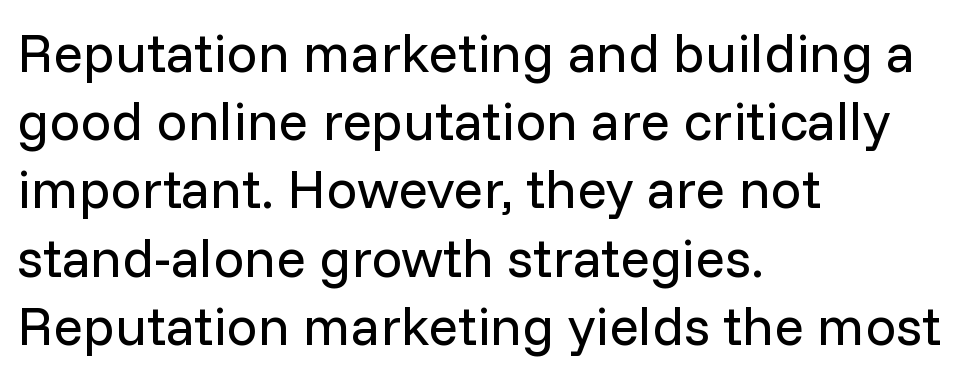
Character widths vary here, with narrow letters taking less room than wide ones. Stroke terminals: plain, sans-serif. Do the letters lean? They stand straight. Line starts are locked; line ends wander.
